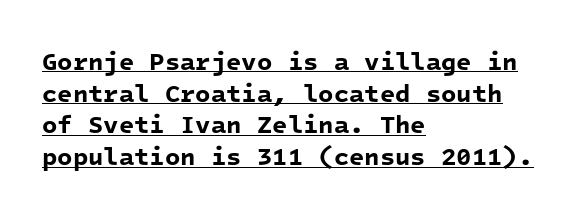
Vertically, the passage feels balanced, rows spaced as you'd expect. Default kerning and tracking; the words read as compact shapes. The sample's only ornament is a line tracing under the words. Casual observation: everything's shoved over to the left.
